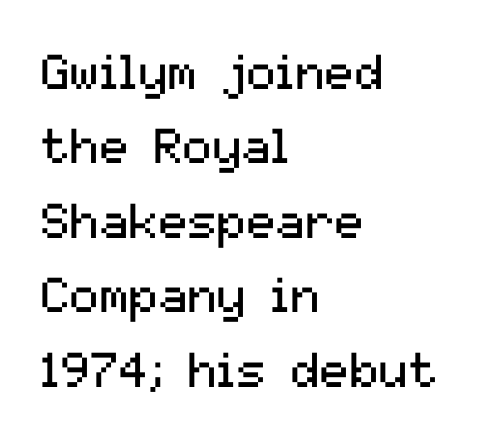
Q: Is the text bold? A: No.
Q: Is the text italic (slanted)? A: No, it is upright.
Q: Is the typeface a serif or a sans-serif typeface? A: Sans-serif.
Q: Is the text underlined? A: No.
Q: How is the paragraph aligned? A: Left-aligned.
Q: Is the spacing between letters normal or unusually wide? A: Normal.
Q: Is the spacing between lines tight, normal or loose? A: Normal.
Q: Width (condensed, normal, or wide)? A: Normal.
Q: Stroke contrast? A: Medium.
Q: x-height? A: Medium.
Q: Monospaced? A: No.
